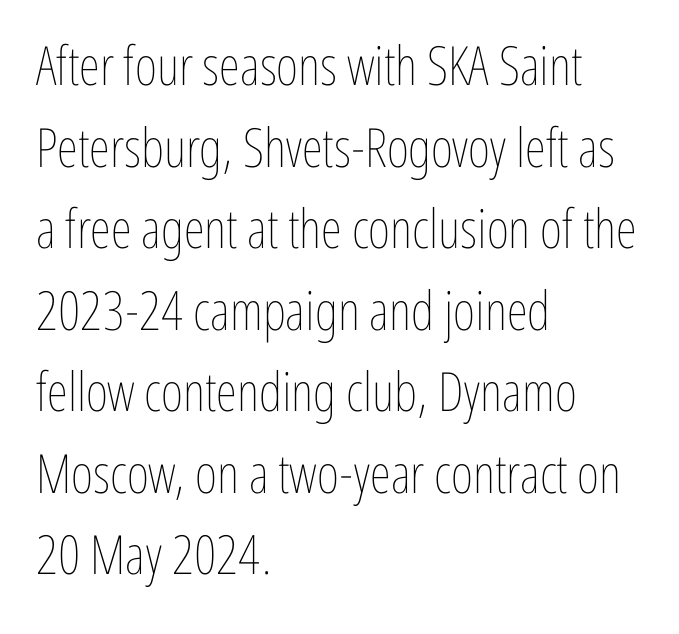
The image shows 54 px thin, condensed type, upright; set left-aligned, normal line spacing (1.51x), normal letter spacing, not underlined; low stroke contrast and a medium x-height.
